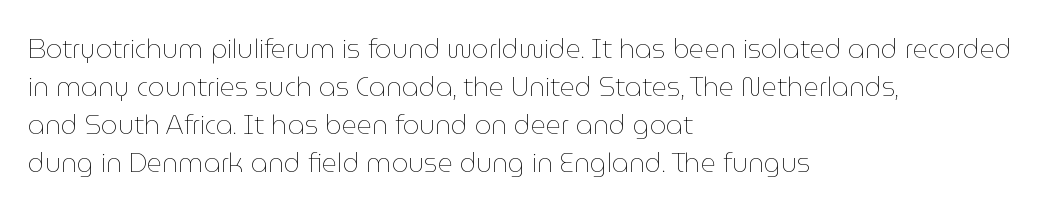
Q: Is the text bold? A: No.
Q: Is the text italic (slanted)? A: No, it is upright.
Q: Is the text underlined? A: No.
Q: How is the paragraph aligned? A: Left-aligned.
Q: Is the spacing between letters normal or unusually wide? A: Normal.
Q: Is the spacing between lines tight, normal or loose? A: Normal.
